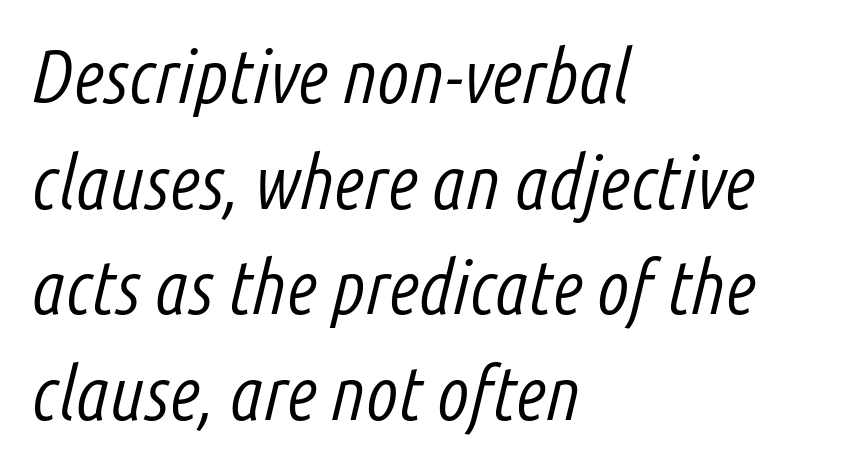
In terms of leading, this rendering sits right in the middle. Is this a fixed-width face? No — the glyphs have proportional, varying widths. These lines stack with their left ends in a neat column. Counters stay open thanks to moderate or lighter strokes. Characters follow at the spacing the type designer built in.
